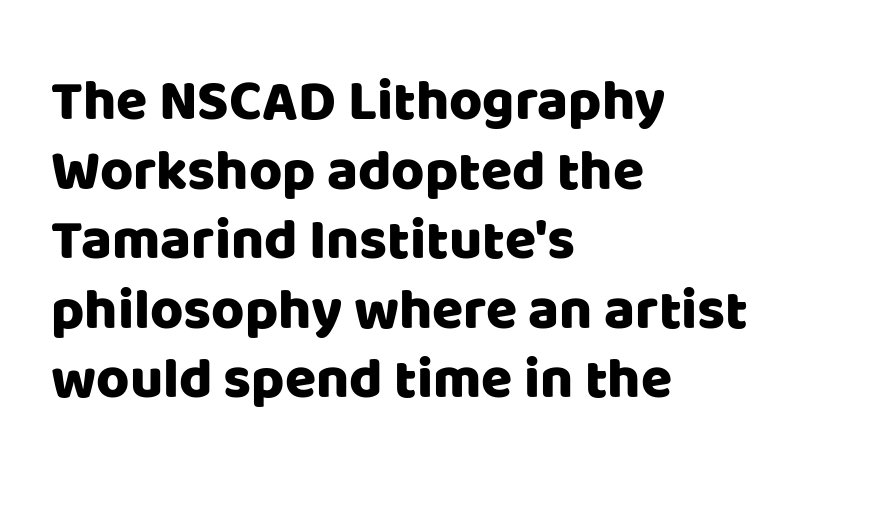
Q: Is the text italic (slanted)? A: No, it is upright.
Q: Is the typeface a serif or a sans-serif typeface? A: Sans-serif.
Q: Is the text underlined? A: No.
Q: How is the paragraph aligned? A: Left-aligned.
Q: Is the spacing between letters normal or unusually wide? A: Normal.
Q: Width (condensed, normal, or wide)? A: Normal.
Q: Stroke contrast? A: Low.
Q: x-height? A: Large.
Q: Monospaced? A: No.
